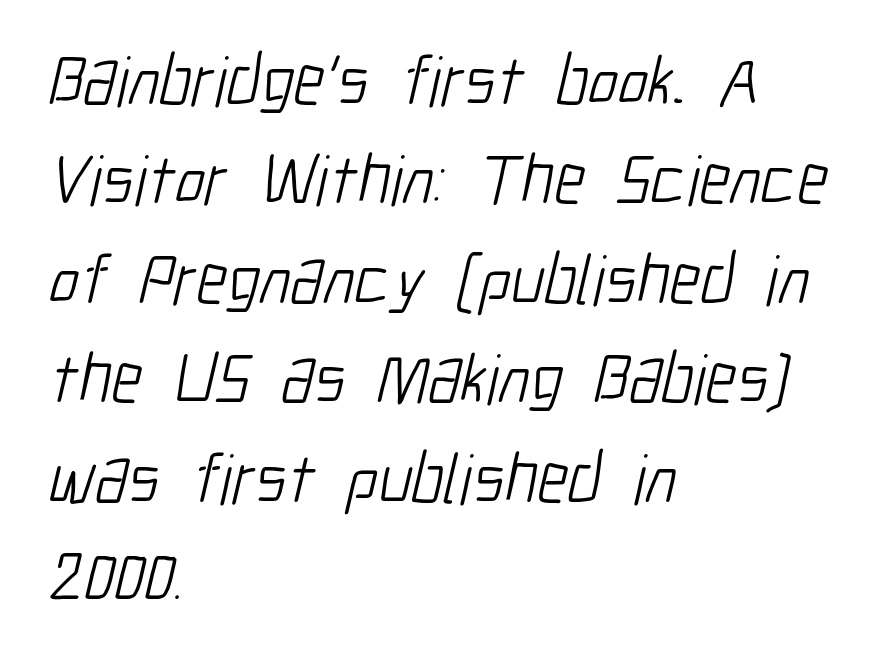
Q: Is the text bold? A: No.
Q: Is the typeface a serif or a sans-serif typeface? A: Sans-serif.
Q: Is the text underlined? A: No.
Q: How is the paragraph aligned? A: Left-aligned.
Q: Is the spacing between letters normal or unusually wide? A: Normal.
Q: Is the spacing between lines tight, normal or loose? A: Normal.
Q: Width (condensed, normal, or wide)? A: Condensed.
Q: Stroke contrast? A: Low.
Q: x-height? A: Medium.
Q: Monospaced? A: No.
